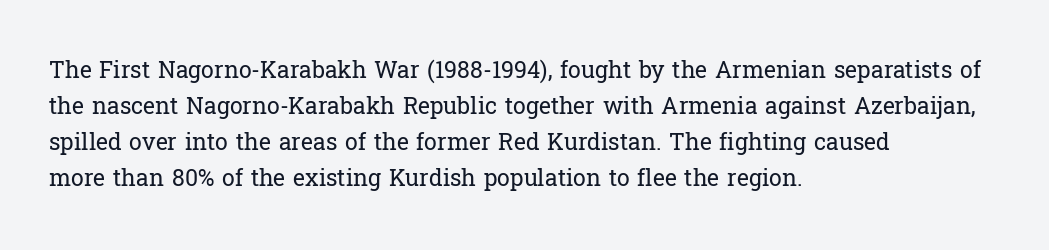
{"italic": "no", "bold": "no", "underline": "no", "align": "left", "line_spacing": "normal", "line_spacing_ratio": 1.57, "letter_spacing": "normal", "letter_spacing_em": 0.0, "glyph_px": 23}
